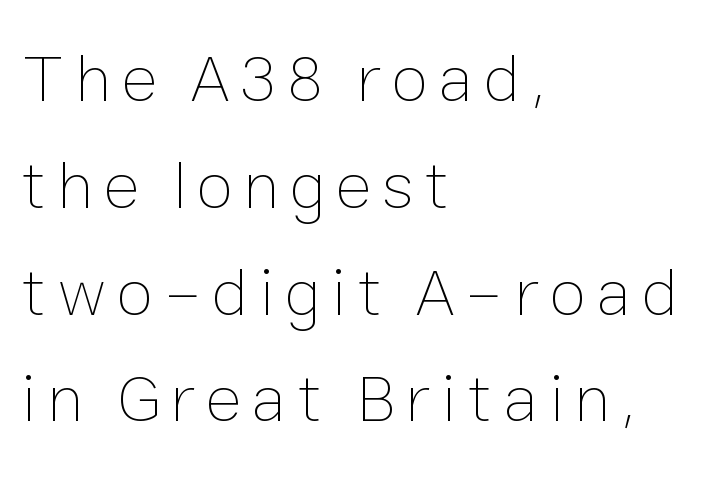
The image shows 68 px thin type, upright; set left-aligned, normal line spacing (1.57x), not underlined; low stroke contrast and a medium x-height.
